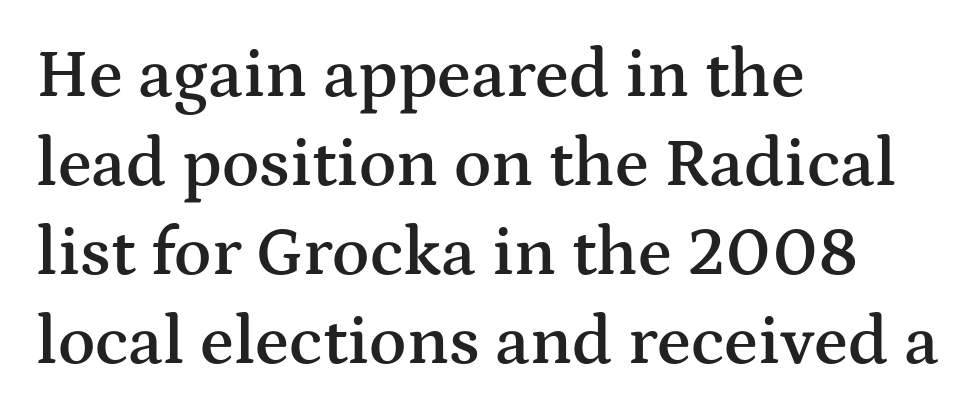
{"serif": "yes", "italic": "no", "bold": "semi", "weight": "semibold", "width": "wide", "stroke_contrast": "medium", "x_height": "medium", "monospaced": "no", "underline": "no", "align": "left", "line_spacing": "normal", "line_spacing_ratio": 1.29, "letter_spacing": "normal", "letter_spacing_em": 0.0, "glyph_px": 69}
